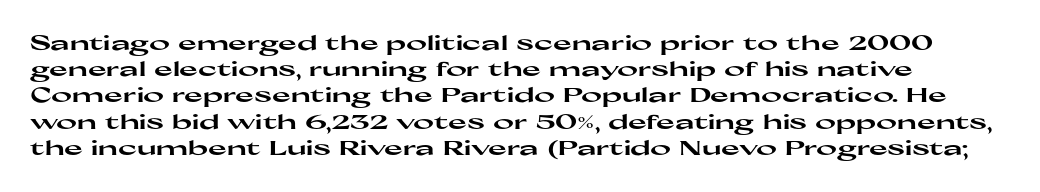
{"italic": "no", "bold": "yes", "underline": "no", "line_spacing": "normal", "line_spacing_ratio": 1.31, "letter_spacing": "normal", "letter_spacing_em": 0.0, "glyph_px": 20}
